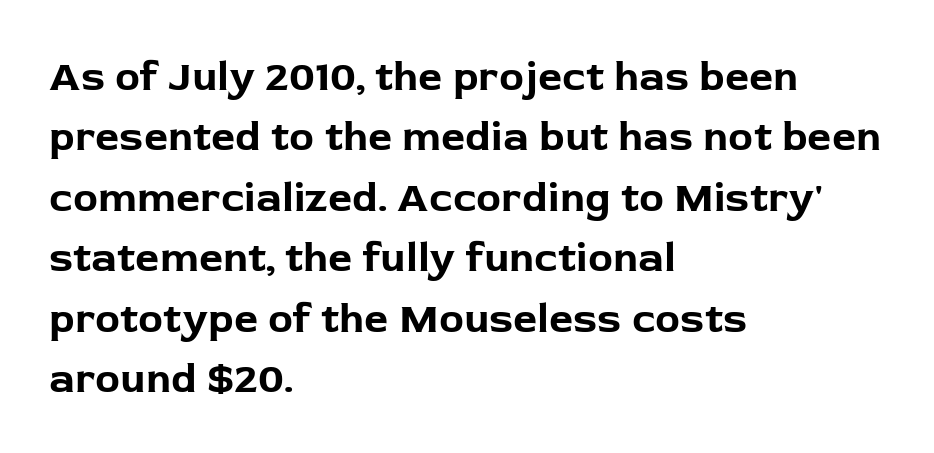
Alignment: flush left. The type is set solid horizontally, with unmodified tracking. Compared with an ordinary text face, these strokes are far heavier — a full bold. Examine the stroke ends and you'll find no serifs. The specimen reads as upright at a glance.
